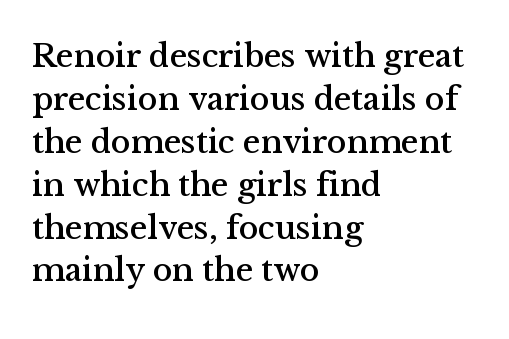
Q: Is the text italic (slanted)? A: No, it is upright.
Q: Is the typeface a serif or a sans-serif typeface? A: Serif.
Q: Is the text underlined? A: No.
Q: How is the paragraph aligned? A: Left-aligned.
Q: Is the spacing between letters normal or unusually wide? A: Normal.
Q: Is the spacing between lines tight, normal or loose? A: Normal.
Q: Width (condensed, normal, or wide)? A: Normal.
Q: Stroke contrast? A: Medium.
Q: x-height? A: Medium.
Q: Monospaced? A: No.
